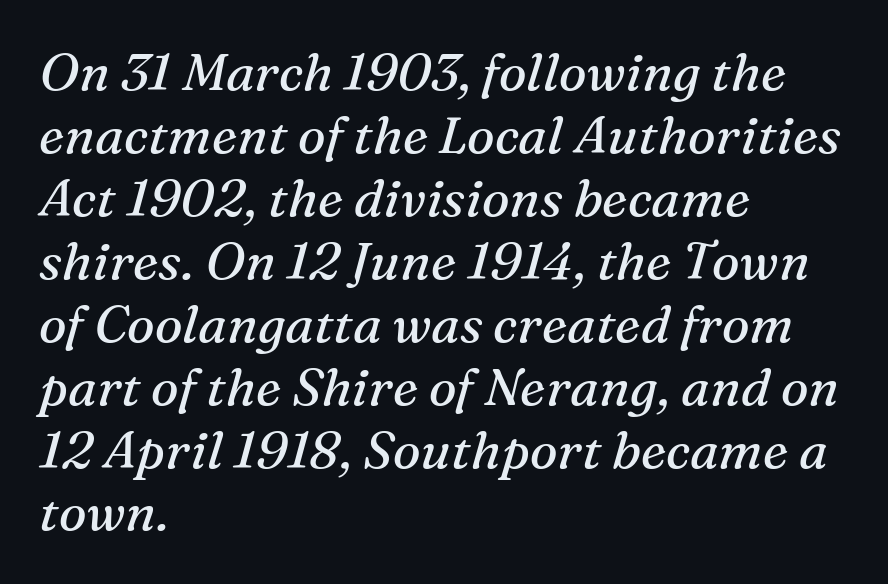
Every character sits at an angle, as italics do. Weight: not bold — regular or lighter. Bare-footed words on every line. Compared with a centered layout, this one pins lines to the left instead. Stroke terminals: seriffed.
